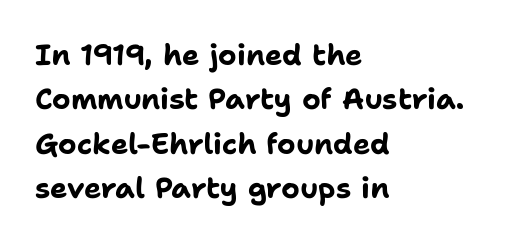
Q: Is the text bold? A: Yes.
Q: Is the text italic (slanted)? A: No, it is upright.
Q: Is the typeface a serif or a sans-serif typeface? A: Sans-serif.
Q: Is the text underlined? A: No.
Q: How is the paragraph aligned? A: Left-aligned.
Q: Is the spacing between letters normal or unusually wide? A: Normal.
Q: Is the spacing between lines tight, normal or loose? A: Normal.
Q: Width (condensed, normal, or wide)? A: Normal.
Q: Stroke contrast? A: Low.
Q: x-height? A: Medium.
Q: Monospaced? A: No.
